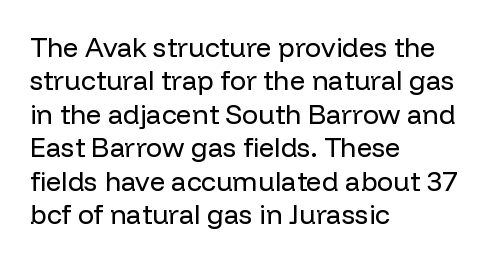
Q: Is the text bold? A: No.
Q: Is the text italic (slanted)? A: No, it is upright.
Q: Is the text underlined? A: No.
Q: How is the paragraph aligned? A: Left-aligned.
Q: Is the spacing between letters normal or unusually wide? A: Normal.
